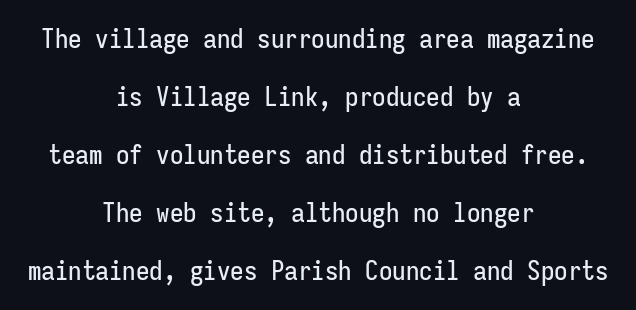
{"italic": "no", "underline": "no", "align": "center", "line_spacing": "loose", "line_spacing_ratio": 2.15, "letter_spacing": "normal", "letter_spacing_em": 0.0, "glyph_px": 27}
